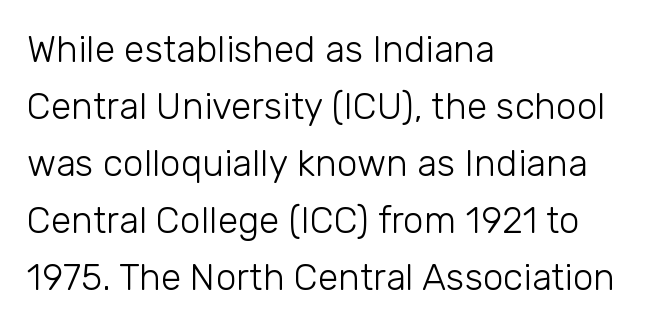
The image shows 37 px light sans-serif type, upright; set left-aligned, normal line spacing (1.54x), normal letter spacing, not underlined; low stroke contrast and a medium x-height.
